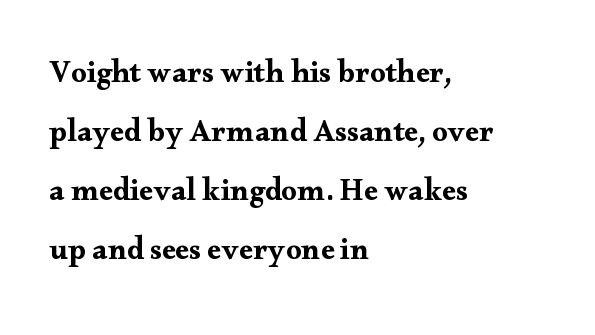
If you measured baseline to baseline, you'd find a long distance. The face used here is seriffed, in the tradition of book romans. Does extra space separate the letters? No, they use regular spacing. Posture: vertical. The compositor pushed each line to the left boundary.
